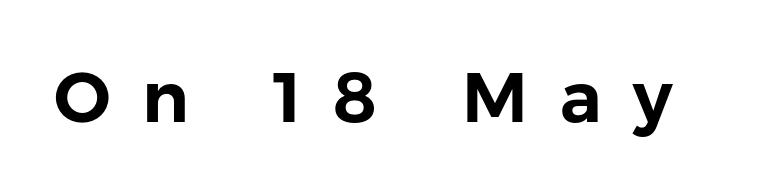
Q: Is the text italic (slanted)? A: No, it is upright.
Q: Is the typeface a serif or a sans-serif typeface? A: Sans-serif.
Q: Is the text underlined? A: No.
Q: Is the spacing between letters normal or unusually wide? A: Unusually wide.
Q: Width (condensed, normal, or wide)? A: Normal.
Q: Stroke contrast? A: Low.
Q: x-height? A: Medium.
Q: Monospaced? A: No.
